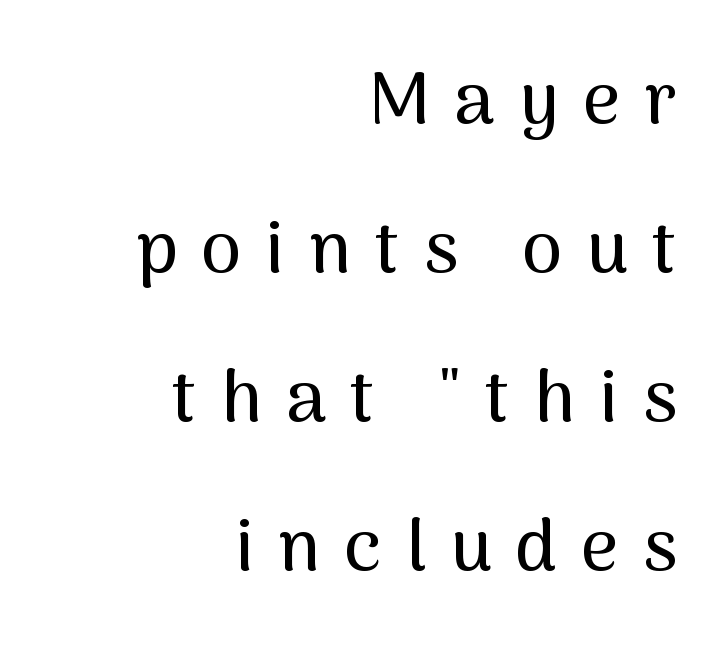
{"serif": "no", "italic": "no", "width": "normal", "stroke_contrast": "medium", "x_height": "medium", "monospaced": "no", "underline": "no", "align": "right", "line_spacing": "loose", "line_spacing_ratio": 2.04, "letter_spacing": "wide", "letter_spacing_em": 0.33, "glyph_px": 73}
